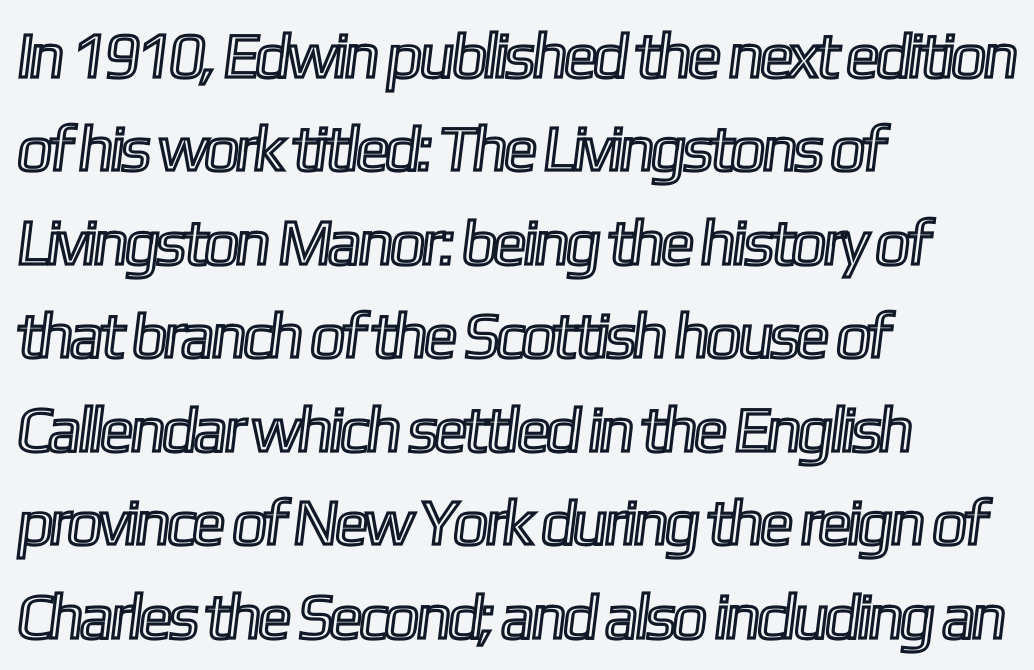
Q: Is the text underlined? A: No.
Q: How is the paragraph aligned? A: Left-aligned.
Q: Is the spacing between letters normal or unusually wide? A: Normal.
Q: Is the spacing between lines tight, normal or loose? A: Normal.
Q: Width (condensed, normal, or wide)? A: Condensed.
Q: x-height? A: Medium.
Q: Monospaced? A: No.
